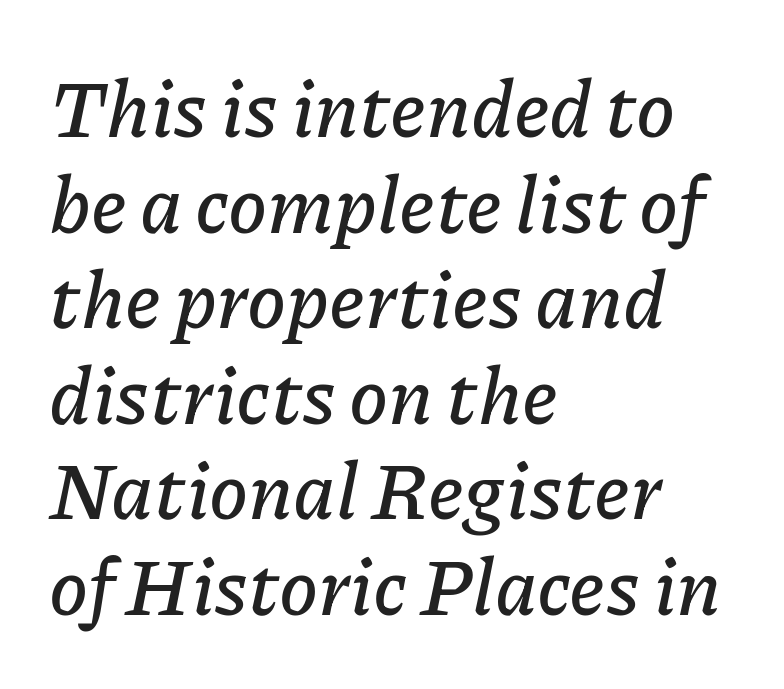
Here the glyphs are tracked normally, forming tight word shapes. Words float on clear page, feet unadorned. Spacing verdict: proportional, widths tailored to each character. The text block is weighted toward the left margin, trailing off unevenly rightward.
